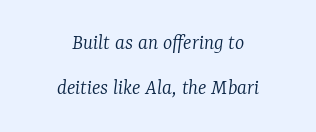
The image shows 22 px text type, italic (leaning right); set centered, loose line spacing (2.03x), normal letter spacing, not underlined.
